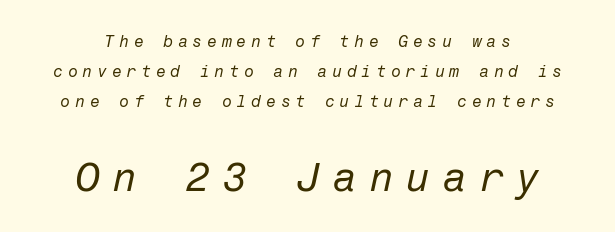
Q: Is the text bold? A: No.
Q: Is the text italic (slanted)? A: Yes, it leans right by about 12 degrees.
Q: Is the text underlined? A: No.
Q: How is the paragraph aligned? A: Centered.
Q: Is the spacing between letters normal or unusually wide? A: Unusually wide.
Q: Which block of text is set in a larger size, the first (top) or the second (bottom)? A: The second (bottom) one.
Q: Width (condensed, normal, or wide)? A: Normal.
Q: Stroke contrast? A: Low.
Q: x-height? A: Medium.
